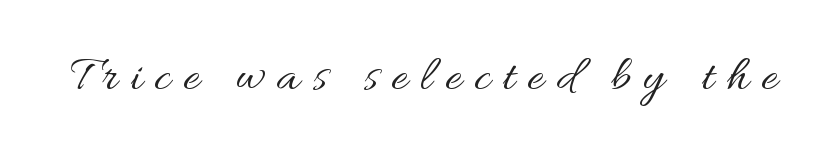
The image shows 50 px regular-weight type; set unusually wide letter spacing (+0.26 em), not underlined; medium stroke contrast and a small x-height.
